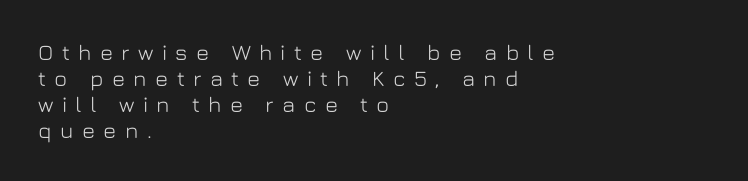
Q: Is the text italic (slanted)? A: No, it is upright.
Q: Is the text underlined? A: No.
Q: How is the paragraph aligned? A: Left-aligned.
Q: Is the spacing between letters normal or unusually wide? A: Unusually wide.
